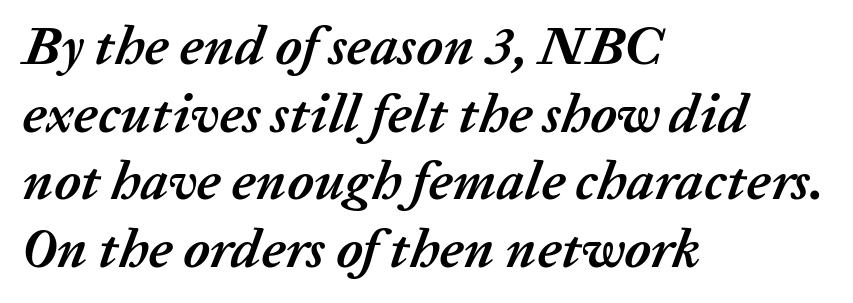
Q: Is the text bold? A: Yes.
Q: Is the text italic (slanted)? A: Yes, it leans right by about 20 degrees.
Q: Is the text underlined? A: No.
Q: How is the paragraph aligned? A: Left-aligned.
Q: Is the spacing between letters normal or unusually wide? A: Normal.
Q: Width (condensed, normal, or wide)? A: Normal.
Q: Stroke contrast? A: Low.
Q: x-height? A: Medium.
Q: Monospaced? A: No.
